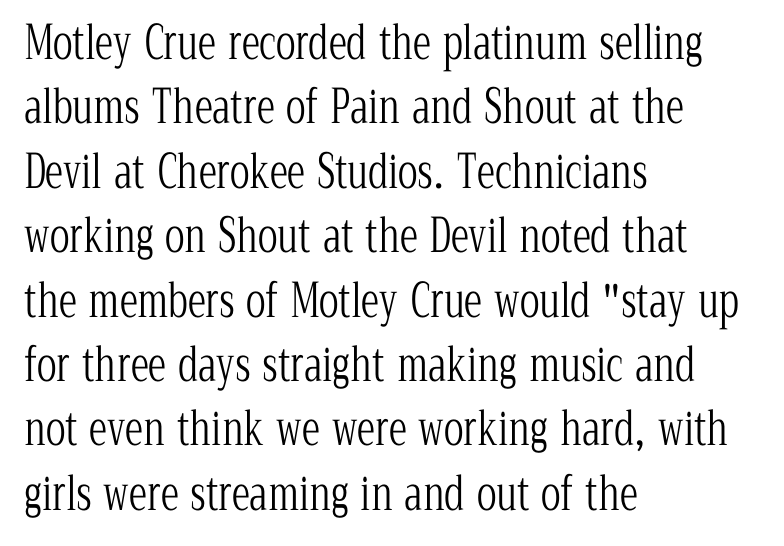
Q: Is the text bold? A: No.
Q: Is the text italic (slanted)? A: No, it is upright.
Q: Is the typeface a serif or a sans-serif typeface? A: Serif.
Q: Is the text underlined? A: No.
Q: How is the paragraph aligned? A: Left-aligned.
Q: Is the spacing between letters normal or unusually wide? A: Normal.
Q: Is the spacing between lines tight, normal or loose? A: Normal.
Q: Width (condensed, normal, or wide)? A: Condensed.
Q: Stroke contrast? A: Low.
Q: x-height? A: Medium.
Q: Monospaced? A: No.
